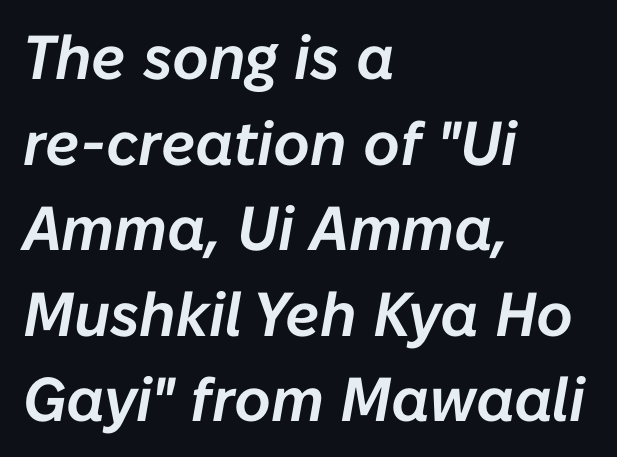
{"italic": "yes", "lean": "right", "slant_degrees": 10, "width": "normal", "stroke_contrast": "low", "x_height": "medium", "monospaced": "no", "underline": "no", "align": "left", "line_spacing": "normal", "line_spacing_ratio": 1.38, "letter_spacing": "normal", "letter_spacing_em": 0.0, "glyph_px": 62}
